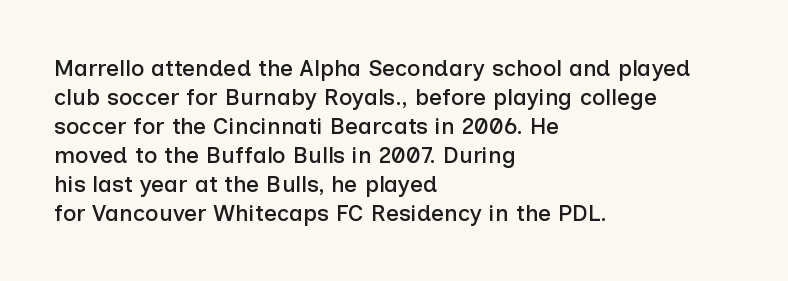
Q: Is the text italic (slanted)? A: No, it is upright.
Q: Is the text underlined? A: No.
Q: How is the paragraph aligned? A: Left-aligned.
Q: Is the spacing between letters normal or unusually wide? A: Normal.
Q: Is the spacing between lines tight, normal or loose? A: Normal.
